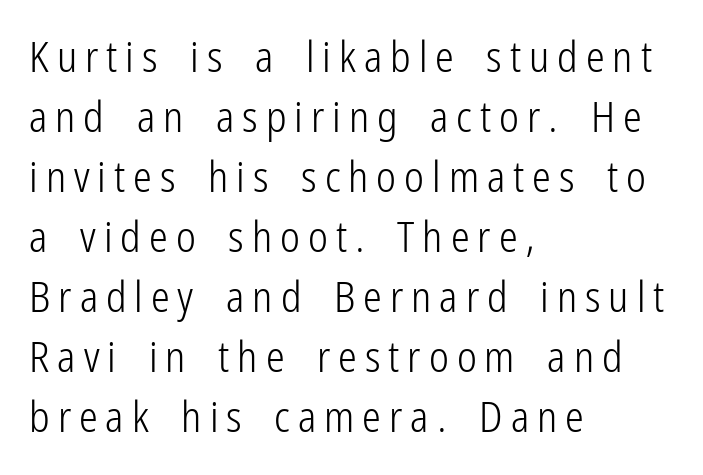
Q: Is the text bold? A: No.
Q: Is the text italic (slanted)? A: No, it is upright.
Q: Is the typeface a serif or a sans-serif typeface? A: Sans-serif.
Q: Is the text underlined? A: No.
Q: How is the paragraph aligned? A: Left-aligned.
Q: Is the spacing between lines tight, normal or loose? A: Normal.
Q: Width (condensed, normal, or wide)? A: Condensed.
Q: Stroke contrast? A: Low.
Q: x-height? A: Medium.
Q: Monospaced? A: No.
